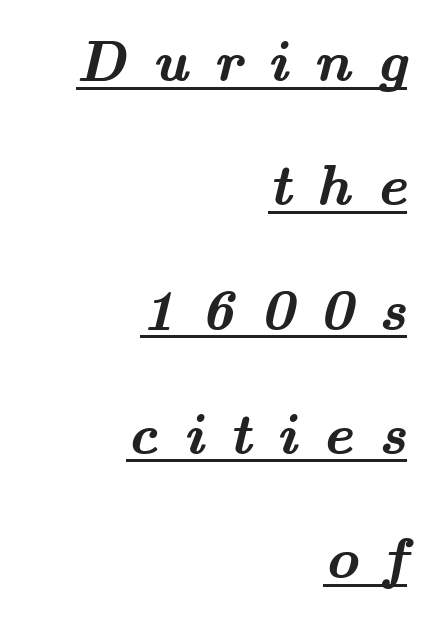
{"serif": "yes", "bold": "yes", "weight": "semibold", "width": "wide", "stroke_contrast": "medium", "x_height": "small", "monospaced": "no", "underline": "yes", "align": "right", "line_spacing": "loose", "line_spacing_ratio": 2.18, "letter_spacing": "wide", "letter_spacing_em": 0.45, "glyph_px": 57}
